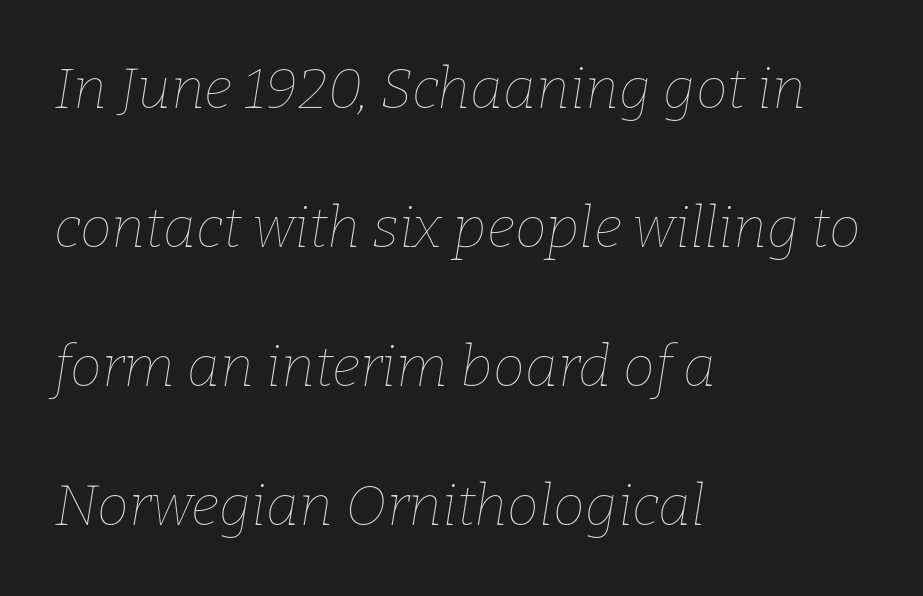
The image shows 57 px thin type, italic (leaning right); set left-aligned, loose line spacing (2.44x), normal letter spacing, not underlined; low stroke contrast and a medium x-height.
